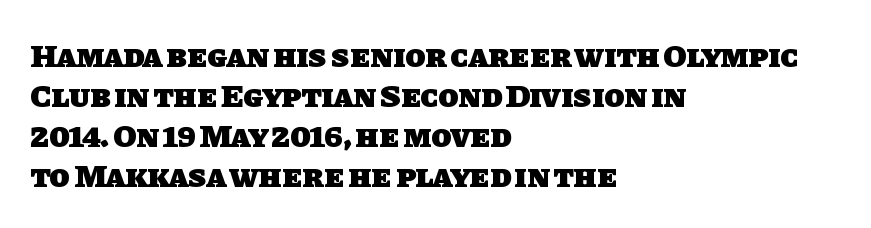
The image shows 33 px heavy sans-serif type; set left-aligned, line spacing 1.21x, normal letter spacing, not underlined; low stroke contrast and a large x-height.
